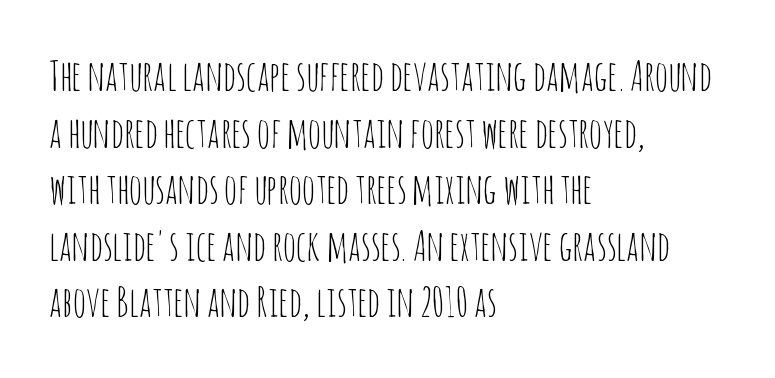
{"serif": "no", "italic": "no", "bold": "no", "weight": "thin", "width": "condensed", "stroke_contrast": "low", "x_height": "large", "monospaced": "no", "underline": "no", "align": "left", "line_spacing": "normal", "line_spacing_ratio": 1.38, "letter_spacing": "normal", "letter_spacing_em": 0.0, "glyph_px": 41}
